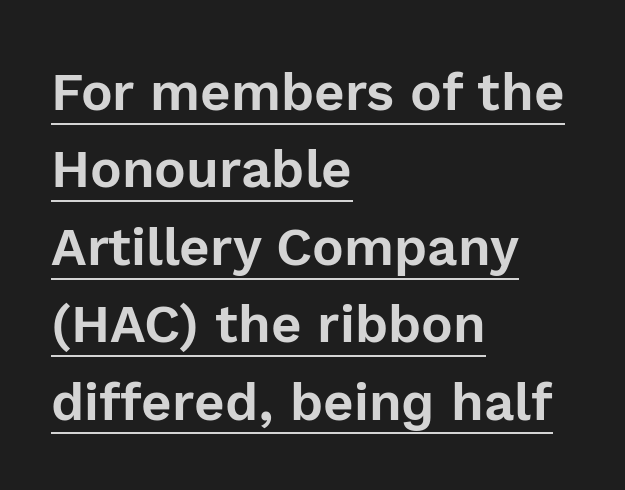
{"serif": "no", "italic": "no", "width": "normal", "x_height": "medium", "monospaced": "no", "underline": "yes", "align": "left", "line_spacing": "normal", "line_spacing_ratio": 1.46, "letter_spacing": "normal", "letter_spacing_em": 0.0, "glyph_px": 53}
